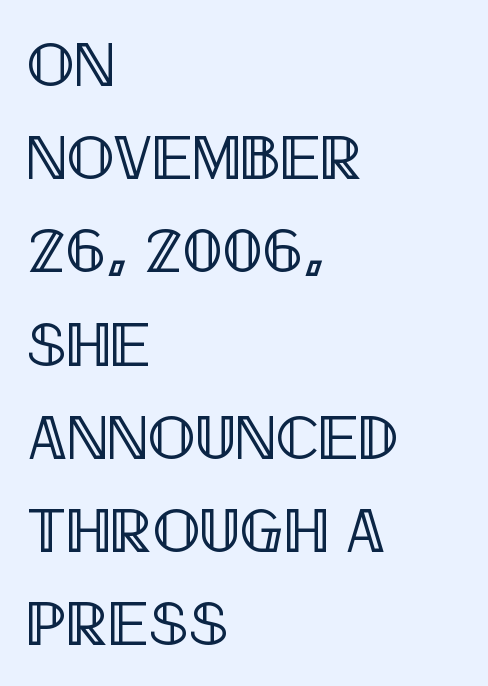
{"italic": "no", "width": "condensed", "x_height": "large", "monospaced": "no", "underline": "no", "align": "left", "line_spacing": "normal", "line_spacing_ratio": 1.48, "letter_spacing": "normal", "letter_spacing_em": 0.0, "glyph_px": 63}
